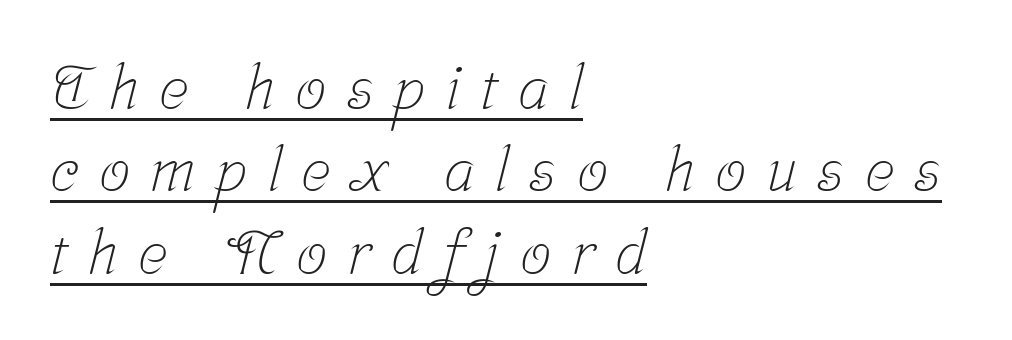
The image shows 62 px light, condensed serif type; set left-aligned, normal line spacing (1.33x), unusually wide letter spacing (+0.33 em), underlined; low stroke contrast and a medium x-height.
